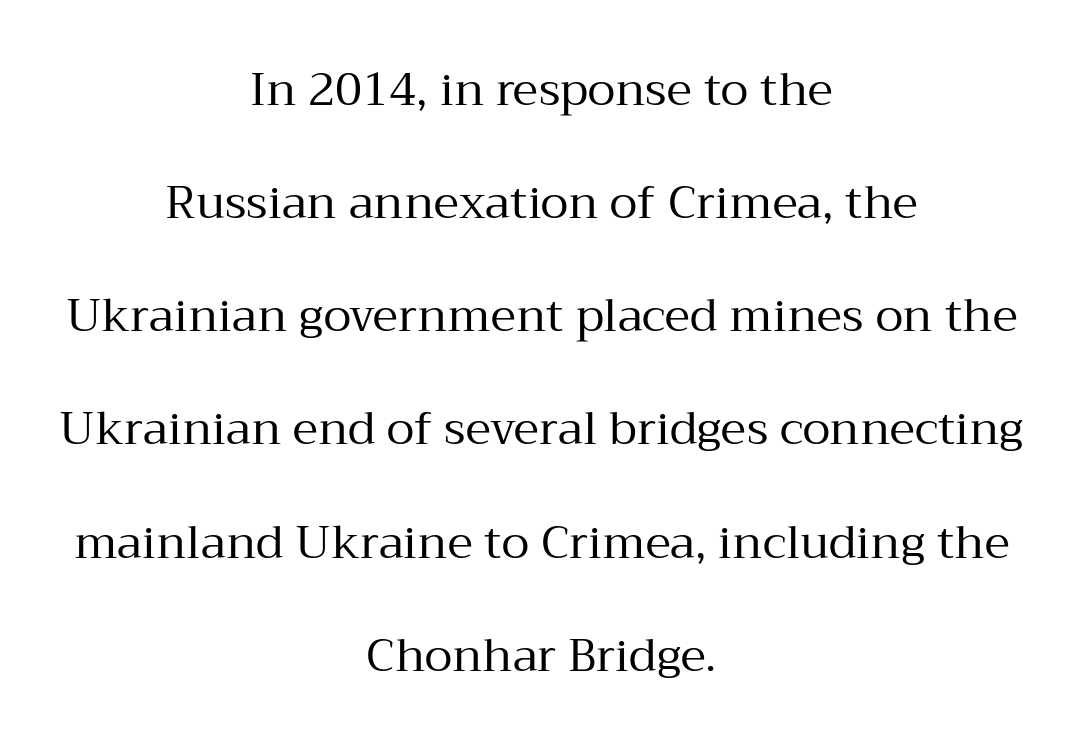
Q: Is the text bold? A: No.
Q: Is the text italic (slanted)? A: No, it is upright.
Q: Is the typeface a serif or a sans-serif typeface? A: Serif.
Q: Is the text underlined? A: No.
Q: How is the paragraph aligned? A: Centered.
Q: Is the spacing between letters normal or unusually wide? A: Normal.
Q: Is the spacing between lines tight, normal or loose? A: Loose.
Q: Width (condensed, normal, or wide)? A: Normal.
Q: Stroke contrast? A: Medium.
Q: x-height? A: Medium.
Q: Monospaced? A: No.
